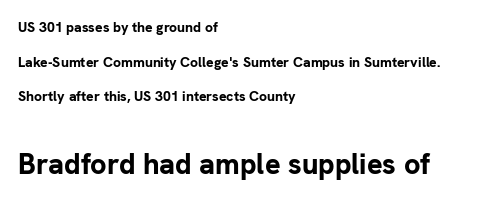
Unlike italic type, these characters show no tilt at all. Quick note: interline space is abundant. Typographically, this falls in the sans-serif category. Between one letter and the next there's only the usual sliver of space. Of the two passages, the one underneath uses the larger point size. This sample has the flowing, uneven cadence of proportional lettering.
